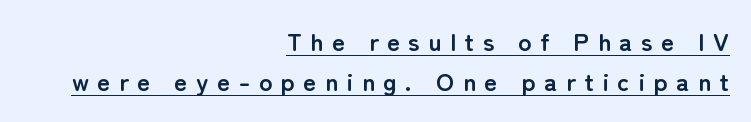
Q: Is the text bold? A: Yes.
Q: Is the text italic (slanted)? A: No, it is upright.
Q: Is the text underlined? A: Yes.
Q: How is the paragraph aligned? A: Right-aligned.
Q: Is the spacing between letters normal or unusually wide? A: Unusually wide.
Q: Is the spacing between lines tight, normal or loose? A: Normal.
